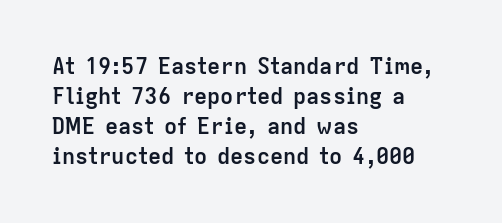
Q: Is the text bold? A: Yes.
Q: Is the text italic (slanted)? A: No, it is upright.
Q: Is the text underlined? A: No.
Q: How is the paragraph aligned? A: Left-aligned.
Q: Is the spacing between letters normal or unusually wide? A: Normal.
Q: Is the spacing between lines tight, normal or loose? A: Normal.
